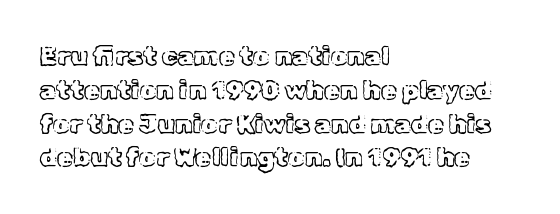
Q: Is the text italic (slanted)? A: No, it is upright.
Q: Is the text underlined? A: No.
Q: How is the paragraph aligned? A: Left-aligned.
Q: Is the spacing between letters normal or unusually wide? A: Normal.
Q: Is the spacing between lines tight, normal or loose? A: Normal.
